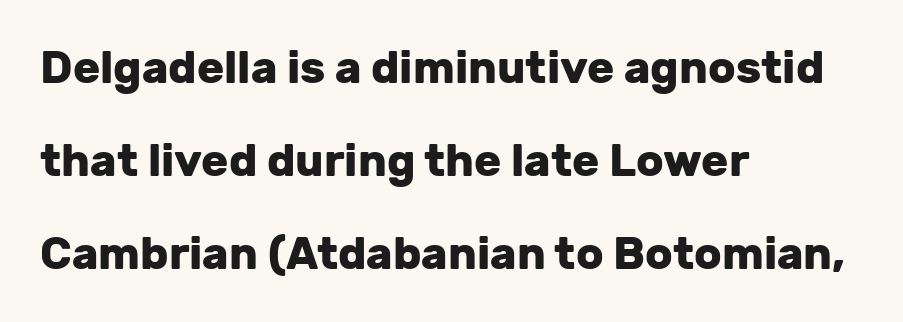
The image shows 45 px heavy sans-serif type, upright; set left-aligned, loose line spacing (2.07x), normal letter spacing, not underlined; low stroke contrast and a medium x-height.
